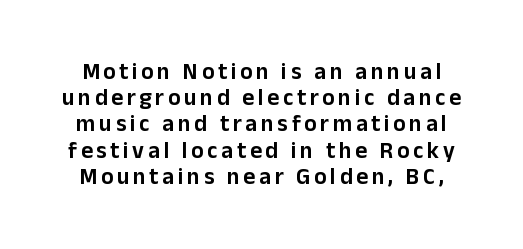
{"italic": "no", "underline": "no", "line_spacing": "tight", "line_spacing_ratio": 1.14, "glyph_px": 23}
